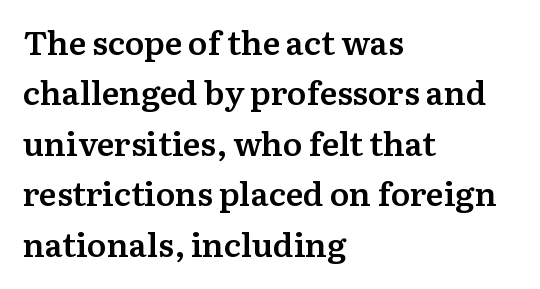
Small tapered or slab feet sit at the stroke ends, so this counts as serif. How are the letters spaced? Ordinarily, with no added tracking. The rows are spaced the way most documents space them. Varying glyph widths throughout — classic text-font behaviour.
